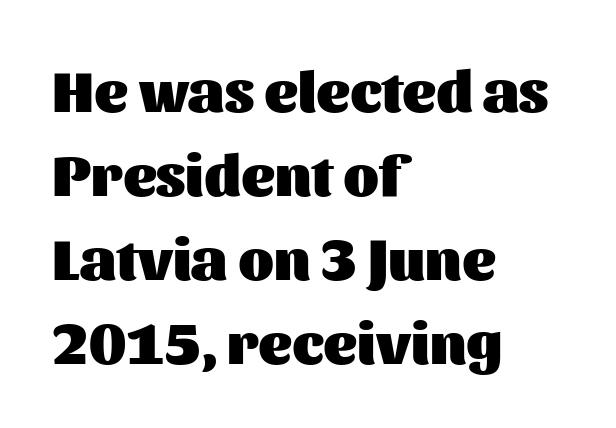
Q: Is the text bold? A: Yes.
Q: Is the text italic (slanted)? A: No, it is upright.
Q: Is the typeface a serif or a sans-serif typeface? A: Sans-serif.
Q: Is the text underlined? A: No.
Q: How is the paragraph aligned? A: Left-aligned.
Q: Is the spacing between letters normal or unusually wide? A: Normal.
Q: Is the spacing between lines tight, normal or loose? A: Normal.
Q: Width (condensed, normal, or wide)? A: Normal.
Q: Stroke contrast? A: Medium.
Q: x-height? A: Medium.
Q: Monospaced? A: No.
